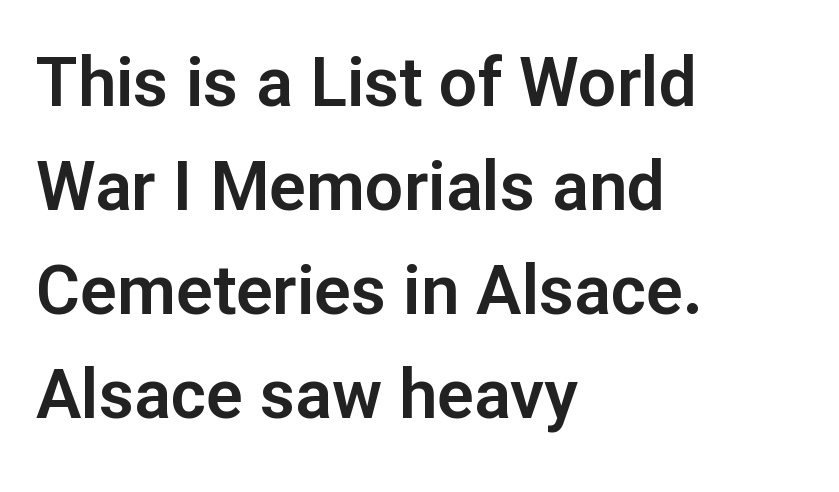
Is this a fixed-width face? No — the glyphs have proportional, varying widths. The lines sit at an ordinary, default distance from one another. The text block is weighted toward the left margin, trailing off unevenly rightward. Quick note: underline off. In terms of letterform style, serifs are entirely absent. This is the regular roman posture of the typeface.
